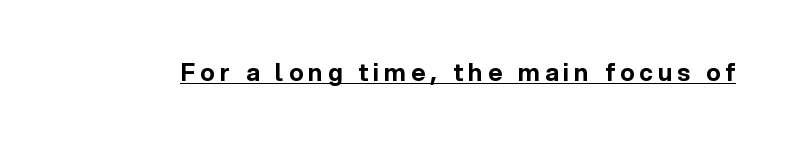
{"italic": "no", "bold": "yes", "underline": "yes", "letter_spacing": "wide", "letter_spacing_em": 0.22, "glyph_px": 24}
